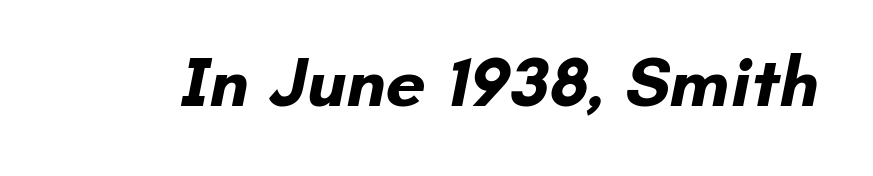
{"serif": "no", "bold": "yes", "weight": "bold", "width": "normal", "stroke_contrast": "low", "x_height": "small", "monospaced": "no", "underline": "no", "letter_spacing": "normal", "letter_spacing_em": 0.0, "glyph_px": 71}
